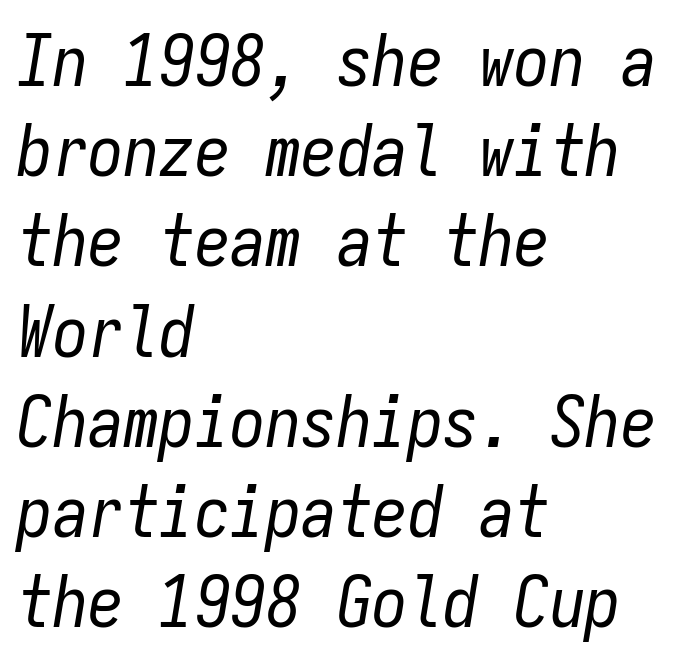
Q: Is the text bold? A: No.
Q: Is the text italic (slanted)? A: Yes, it leans right by about 9 degrees.
Q: Is the text underlined? A: No.
Q: How is the paragraph aligned? A: Left-aligned.
Q: Is the spacing between letters normal or unusually wide? A: Normal.
Q: Is the spacing between lines tight, normal or loose? A: Normal.
Q: Width (condensed, normal, or wide)? A: Condensed.
Q: Stroke contrast? A: Low.
Q: x-height? A: Medium.
Q: Monospaced? A: Yes.
